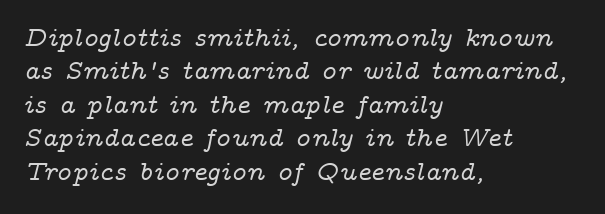
The image shows 27 px text type, italic (leaning right); set left-aligned, line spacing 1.24x, normal letter spacing, not underlined.
